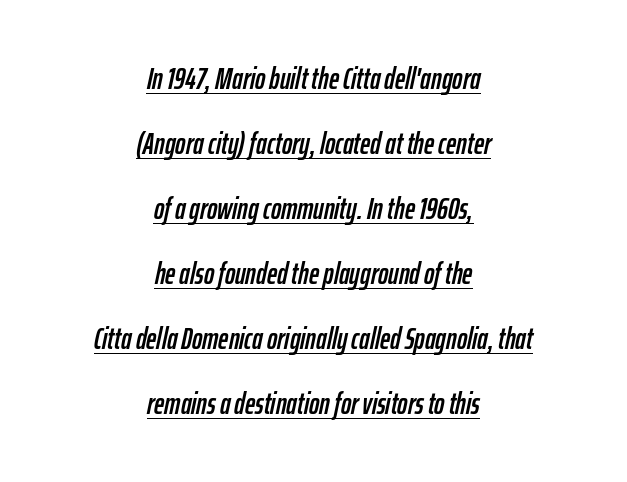
{"italic": "yes", "lean": "right", "slant_degrees": 12, "width": "condensed", "stroke_contrast": "low", "x_height": "medium", "monospaced": "no", "underline": "yes", "align": "center", "line_spacing": "loose", "line_spacing_ratio": 2.1, "letter_spacing": "normal", "letter_spacing_em": 0.0, "glyph_px": 31}
